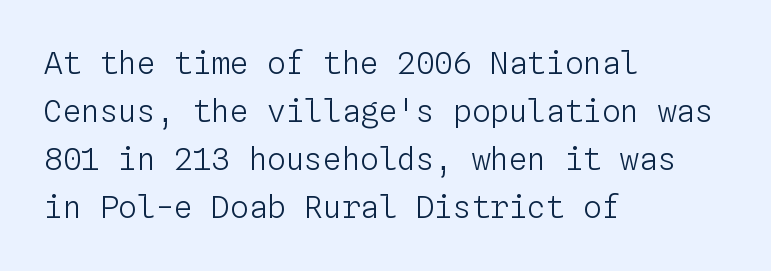
The image shows 31 px light type, upright, monospaced; set left-aligned, normal line spacing (1.55x), normal letter spacing, not underlined; low stroke contrast and a medium x-height.
